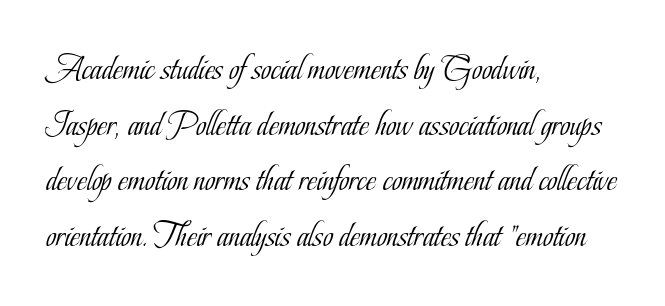
Leading: standard. The type family on display is of the serif kind. Weight: in the light-to-regular range. Bare-footed words on every line.
